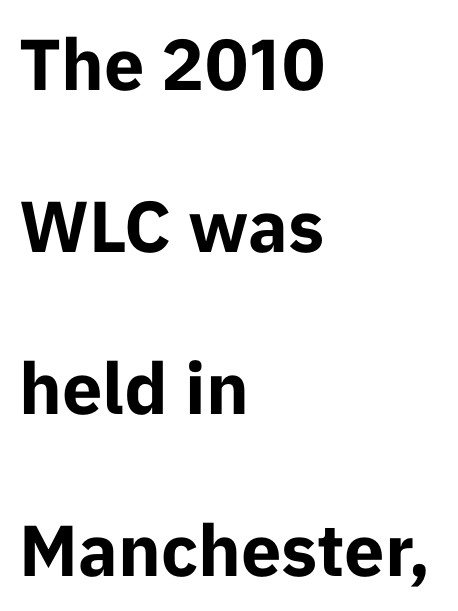
Horizontal alignment here is leftward, the default for most running prose. I'd describe the lettering as bold — thick and assertive. Do the characters align in a grid? No, the font is proportional. Tracking here is standard; glyphs follow each other at the usual distance. Check where the strokes stop: nothing finishes them off — pure sans.
